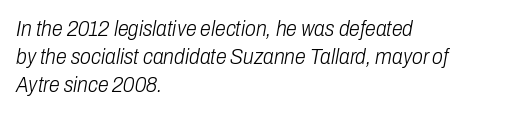
This rendering leaves character spacing at its baseline value. No chunkiness to these letters — they're not bold. The space between consecutive lines is moderate. An italicized treatment has been applied to the whole sample. Lines of text with bare space underneath.
